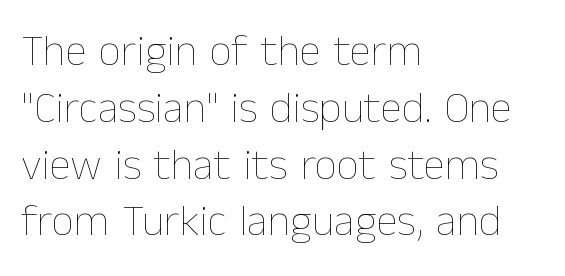
Leading: standard. The rendering uses natural spacing where letterforms have individual widths. Bare-footed words on every line. Every row of glyphs begins at an identical x-position on the left. The type is set solid horizontally, with unmodified tracking. Designer's note — italics off, roman on.
